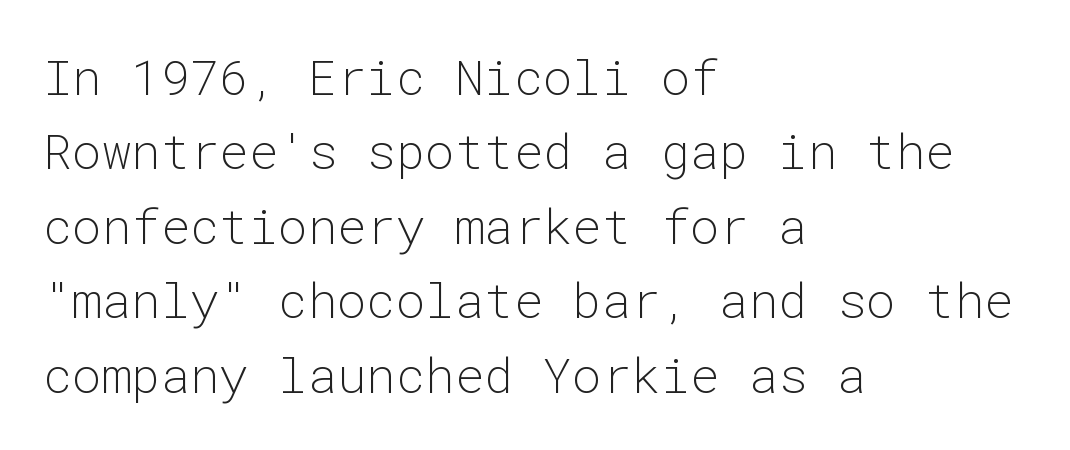
{"serif": "no", "italic": "no", "bold": "no", "weight": "light", "width": "normal", "stroke_contrast": "low", "x_height": "medium", "monospaced": "yes", "underline": "no", "align": "left", "line_spacing": "normal", "line_spacing_ratio": 1.52, "letter_spacing": "normal", "letter_spacing_em": 0.0, "glyph_px": 49}
